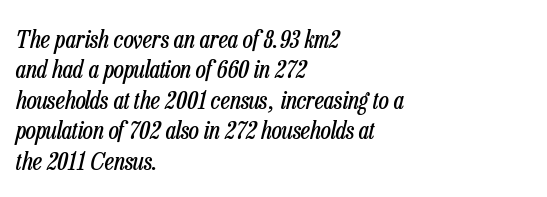
Q: Is the text bold? A: No.
Q: Is the text italic (slanted)? A: Yes, it leans right by about 13 degrees.
Q: Is the text underlined? A: No.
Q: How is the paragraph aligned? A: Left-aligned.
Q: Is the spacing between letters normal or unusually wide? A: Normal.
